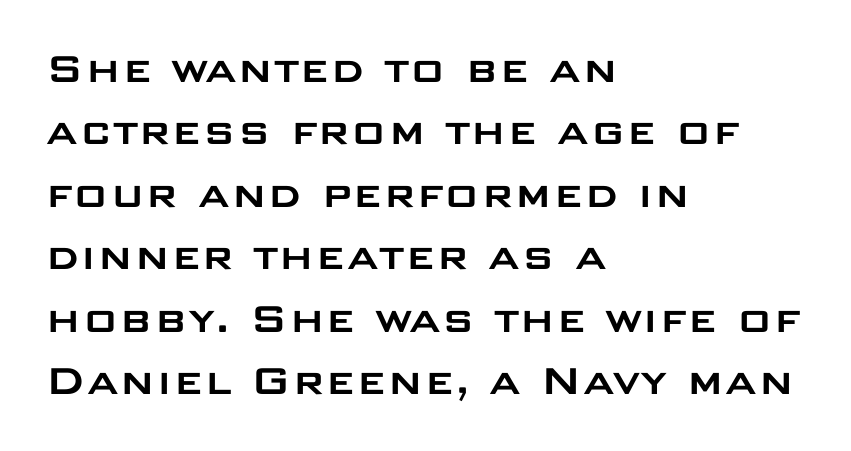
Q: Is the text italic (slanted)? A: No, it is upright.
Q: Is the typeface a serif or a sans-serif typeface? A: Sans-serif.
Q: Is the text underlined? A: No.
Q: How is the paragraph aligned? A: Left-aligned.
Q: Is the spacing between letters normal or unusually wide? A: Normal.
Q: Is the spacing between lines tight, normal or loose? A: Normal.
Q: Width (condensed, normal, or wide)? A: Wide.
Q: Stroke contrast? A: Low.
Q: x-height? A: Large.
Q: Monospaced? A: No.
